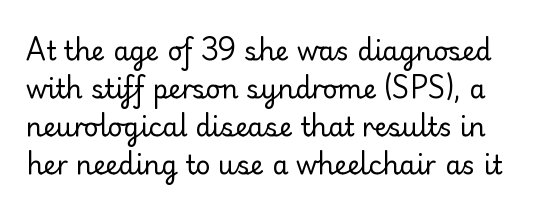
{"italic": "no", "bold": "no", "underline": "no", "line_spacing": "normal", "line_spacing_ratio": 1.46, "letter_spacing": "normal", "letter_spacing_em": 0.0, "glyph_px": 26}
